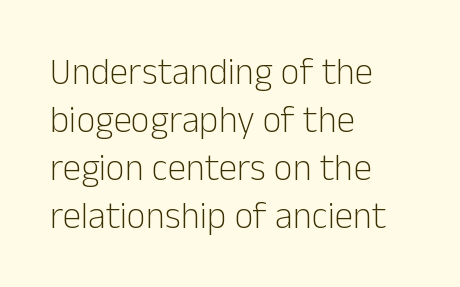
Heaviness? Minimal to ordinary, like unemphasized prose. The type sits square on the baseline with zero lean. The text was rendered using a sans face with plain stroke endings. Line spacing here is normal. Do the characters align in a grid? No, the font is proportional. These lines are set flush left with a ragged right edge.
